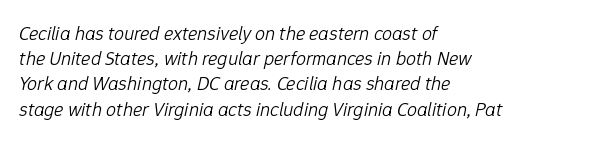
Q: Is the text bold? A: No.
Q: Is the text italic (slanted)? A: Yes, it leans right by about 12 degrees.
Q: Is the text underlined? A: No.
Q: How is the paragraph aligned? A: Left-aligned.
Q: Is the spacing between letters normal or unusually wide? A: Normal.
Q: Is the spacing between lines tight, normal or loose? A: Normal.
